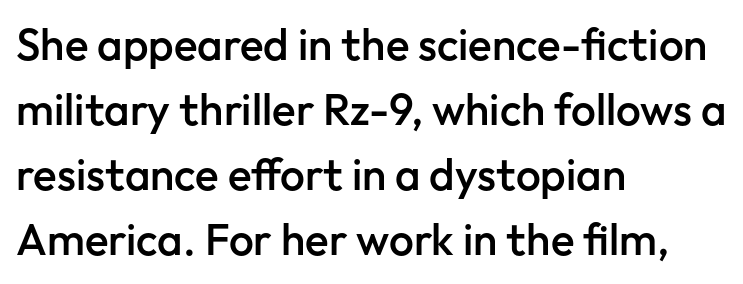
A typesetter would call this proportional, since set widths differ per character. Look at the stroke-to-counter ratio: somewhat heavy, a semibold. The space beneath each line is pristine and unruled. The setting favours the left margin, as ordinary paragraphs usually do. These lines sit exactly where default settings would place them.
